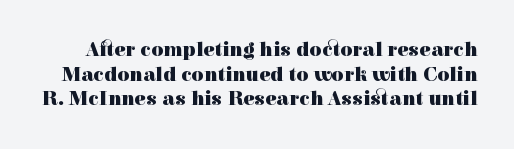
Q: Is the text bold? A: Yes.
Q: Is the text italic (slanted)? A: No, it is upright.
Q: Is the text underlined? A: No.
Q: Is the spacing between letters normal or unusually wide? A: Normal.
